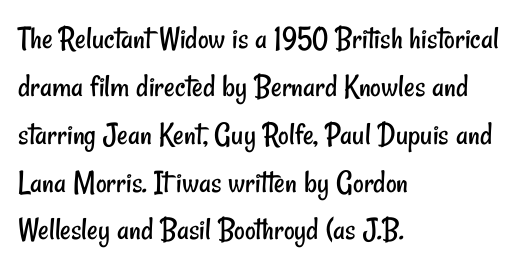
The image shows 33 px regular-weight, condensed sans-serif type; set left-aligned, normal line spacing (1.45x), normal letter spacing, not underlined; low stroke contrast and a small x-height.
